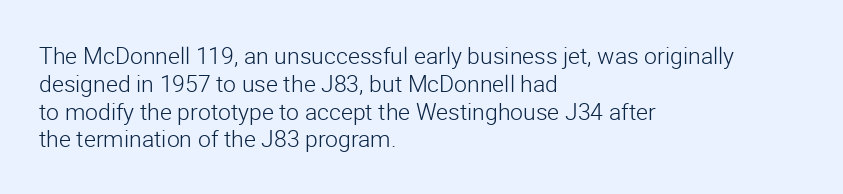
Q: Is the text bold? A: No.
Q: Is the text italic (slanted)? A: No, it is upright.
Q: Is the text underlined? A: No.
Q: How is the paragraph aligned? A: Left-aligned.
Q: Is the spacing between letters normal or unusually wide? A: Normal.
